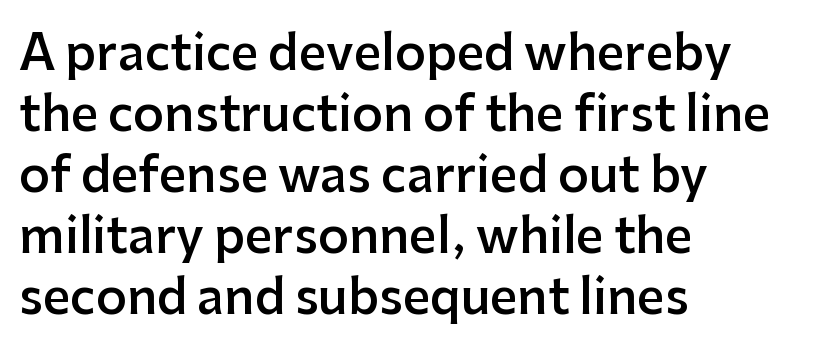
Q: Is the text bold? A: Semi-bold.
Q: Is the text italic (slanted)? A: No, it is upright.
Q: Is the typeface a serif or a sans-serif typeface? A: Sans-serif.
Q: Is the text underlined? A: No.
Q: How is the paragraph aligned? A: Left-aligned.
Q: Is the spacing between letters normal or unusually wide? A: Normal.
Q: Is the spacing between lines tight, normal or loose? A: Normal.
Q: Width (condensed, normal, or wide)? A: Normal.
Q: Stroke contrast? A: Low.
Q: x-height? A: Medium.
Q: Monospaced? A: No.
